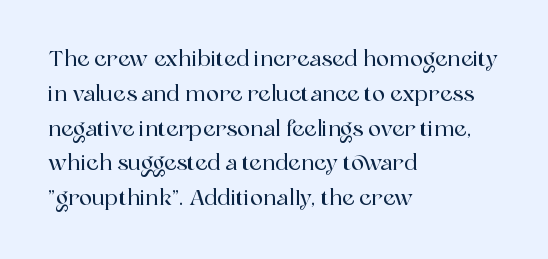
The image shows 22 px text type, upright; set left-aligned, normal line spacing (1.58x), normal letter spacing, not underlined.
